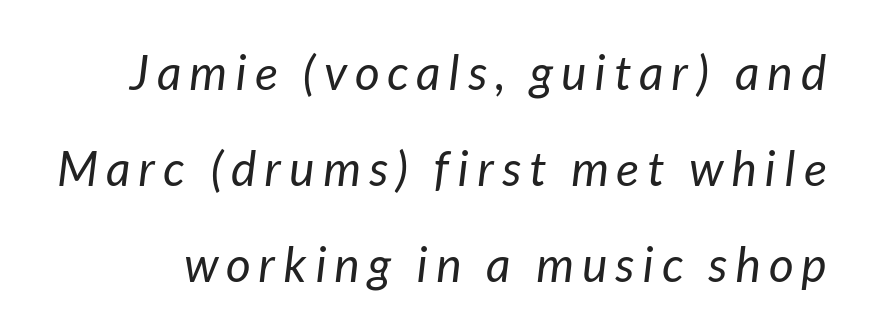
Q: Is the text bold? A: No.
Q: Is the typeface a serif or a sans-serif typeface? A: Sans-serif.
Q: Is the text underlined? A: No.
Q: Is the spacing between lines tight, normal or loose? A: Loose.
Q: Width (condensed, normal, or wide)? A: Normal.
Q: Stroke contrast? A: Low.
Q: x-height? A: Medium.
Q: Monospaced? A: No.
